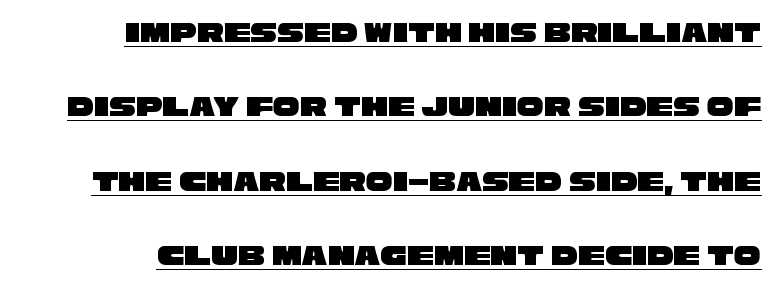
Q: Is the typeface a serif or a sans-serif typeface? A: Sans-serif.
Q: Is the text underlined? A: Yes.
Q: Is the spacing between letters normal or unusually wide? A: Normal.
Q: Is the spacing between lines tight, normal or loose? A: Loose.
Q: Width (condensed, normal, or wide)? A: Wide.
Q: Stroke contrast? A: Low.
Q: x-height? A: Large.
Q: Monospaced? A: No.
